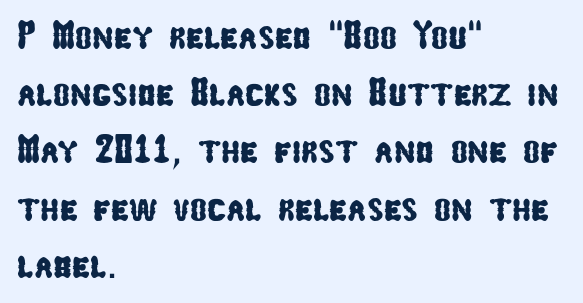
Is this a fixed-width face? No — the glyphs have proportional, varying widths. The leading is moderate, giving the passage an even texture. Unlike a traditional serif, this face leaves its strokes unadorned. Only glyphs here, with clear space below each row.
